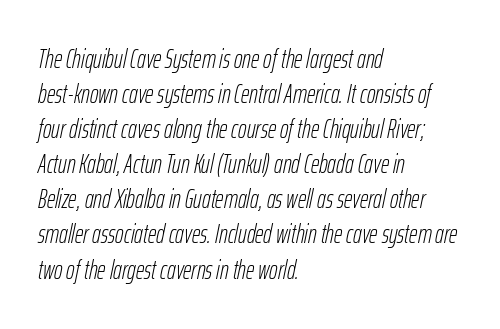
Q: Is the text bold? A: No.
Q: Is the text italic (slanted)? A: Yes, it leans right by about 12 degrees.
Q: Is the text underlined? A: No.
Q: How is the paragraph aligned? A: Left-aligned.
Q: Is the spacing between letters normal or unusually wide? A: Normal.
Q: Is the spacing between lines tight, normal or loose? A: Normal.
